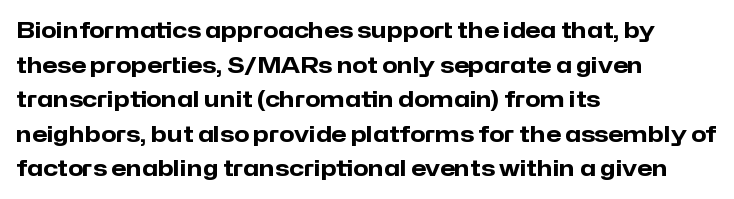
{"italic": "no", "bold": "yes", "underline": "no", "align": "left", "line_spacing": "normal", "line_spacing_ratio": 1.57, "letter_spacing": "normal", "letter_spacing_em": 0.0, "glyph_px": 22}
